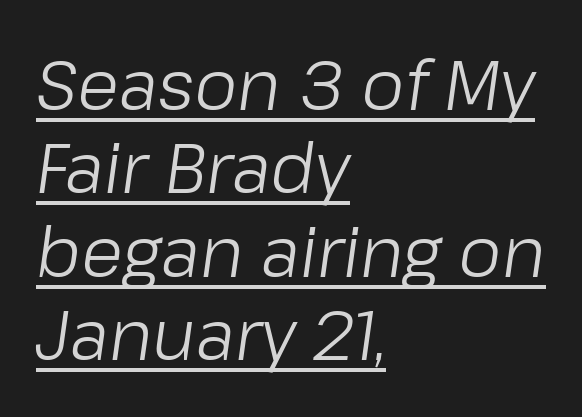
{"italic": "yes", "lean": "right", "slant_degrees": 8, "bold": "no", "weight": "light", "width": "normal", "stroke_contrast": "low", "x_height": "medium", "monospaced": "no", "underline": "yes", "align": "left", "line_spacing_ratio": 1.21, "letter_spacing": "normal", "letter_spacing_em": 0.0, "glyph_px": 69}
